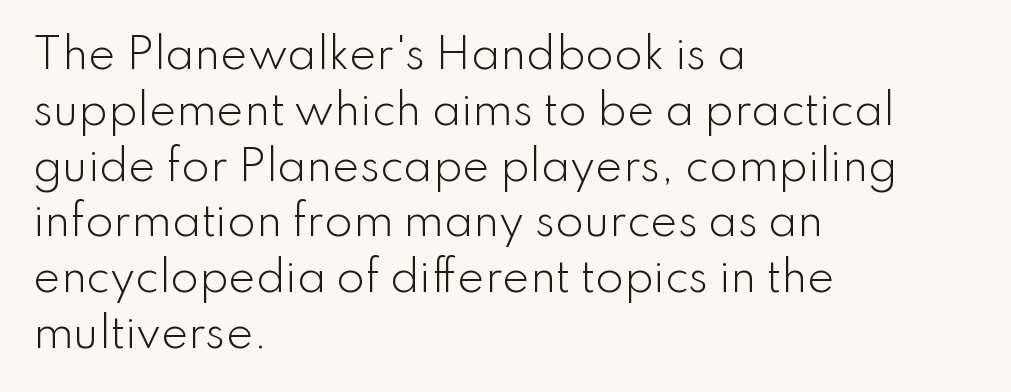
Q: Is the text bold? A: No.
Q: Is the text italic (slanted)? A: No, it is upright.
Q: Is the typeface a serif or a sans-serif typeface? A: Sans-serif.
Q: Is the text underlined? A: No.
Q: How is the paragraph aligned? A: Left-aligned.
Q: Is the spacing between letters normal or unusually wide? A: Normal.
Q: Is the spacing between lines tight, normal or loose? A: Normal.
Q: Width (condensed, normal, or wide)? A: Normal.
Q: Stroke contrast? A: Low.
Q: x-height? A: Small.
Q: Monospaced? A: No.
